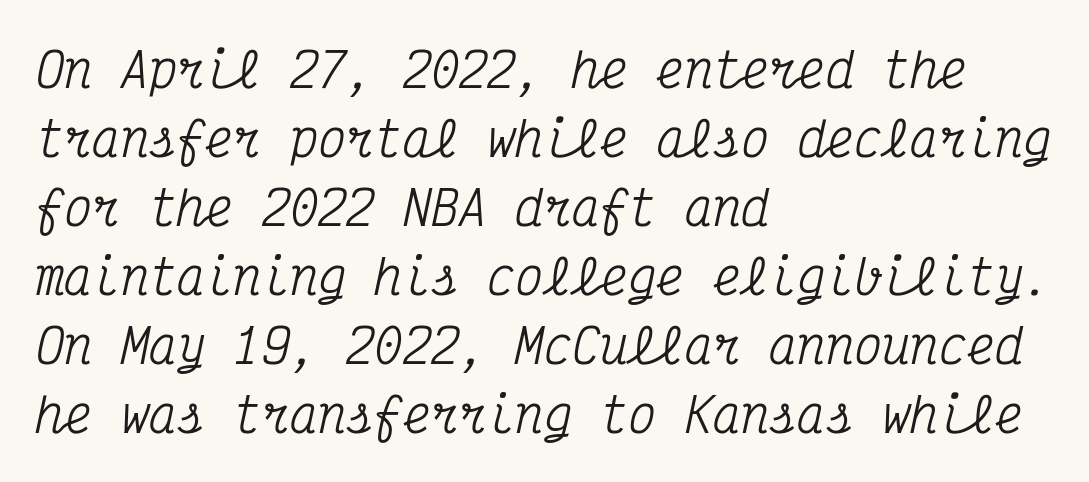
{"serif": "yes", "italic": "yes", "lean": "right", "slant_degrees": 12, "width": "condensed", "stroke_contrast": "medium", "x_height": "medium", "monospaced": "yes", "underline": "no", "align": "left", "line_spacing": "normal", "line_spacing_ratio": 1.47, "letter_spacing": "normal", "letter_spacing_em": 0.0, "glyph_px": 47}
